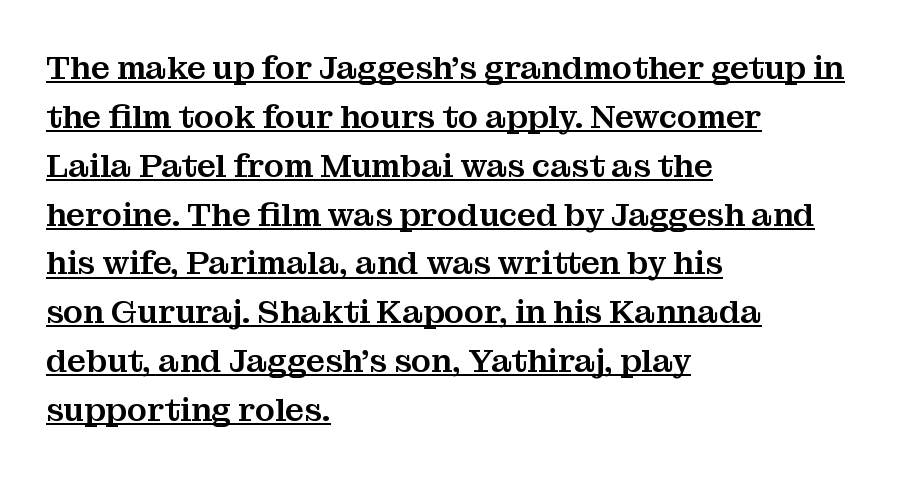
The image shows 33 px serif type, upright; set left-aligned, normal line spacing (1.48x), normal letter spacing, underlined; medium stroke contrast and a medium x-height.
